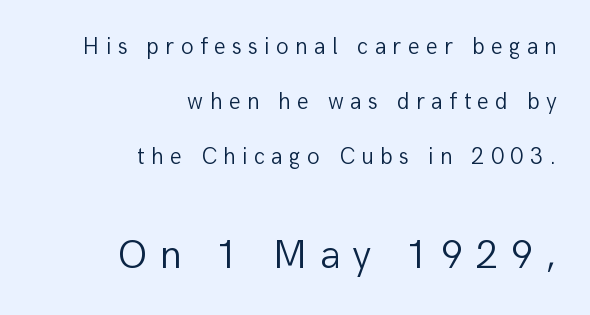
{"serif": "no", "italic": "no", "bold": "no", "weight": "light", "width": "normal", "stroke_contrast": "low", "x_height": "medium", "monospaced": "no", "underline": "no", "align": "right", "line_spacing": "loose", "line_spacing_ratio": 2.4, "letter_spacing": "wide", "letter_spacing_em": 0.28, "larger_block": "second", "size_ratio": 1.78, "glyph_px": 41}
